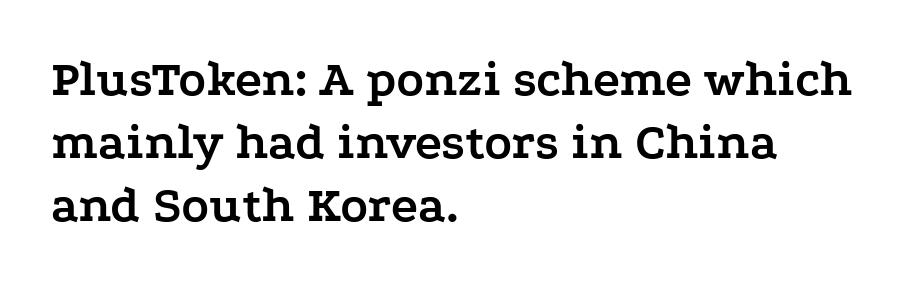
Q: Is the text bold? A: Yes.
Q: Is the text italic (slanted)? A: No, it is upright.
Q: Is the typeface a serif or a sans-serif typeface? A: Serif.
Q: Is the text underlined? A: No.
Q: How is the paragraph aligned? A: Left-aligned.
Q: Is the spacing between letters normal or unusually wide? A: Normal.
Q: Width (condensed, normal, or wide)? A: Wide.
Q: Stroke contrast? A: Low.
Q: x-height? A: Medium.
Q: Monospaced? A: No.
